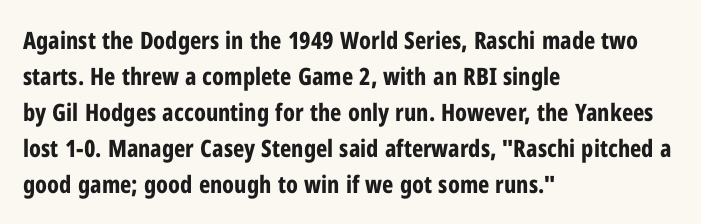
These lines are set flush left with a ragged right edge. Upright lettering throughout. Compared with typical body copy, the letter spacing here is the same. The line-height multiplier appears to be the usual default.
